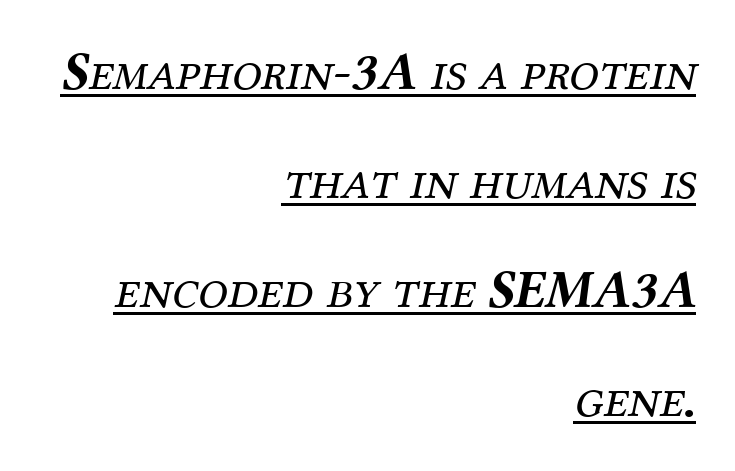
These lines keep a tight, regular rhythm from letter to letter. The face used here is proportionally spaced, like ordinary book or web type. Reading down the block, your eye finds every line finishing at a fixed right position. This sample carries an underscore along the baseline area. Vertical spacing — loose. The font sits on the lighter half of the weight spectrum, regular included.
